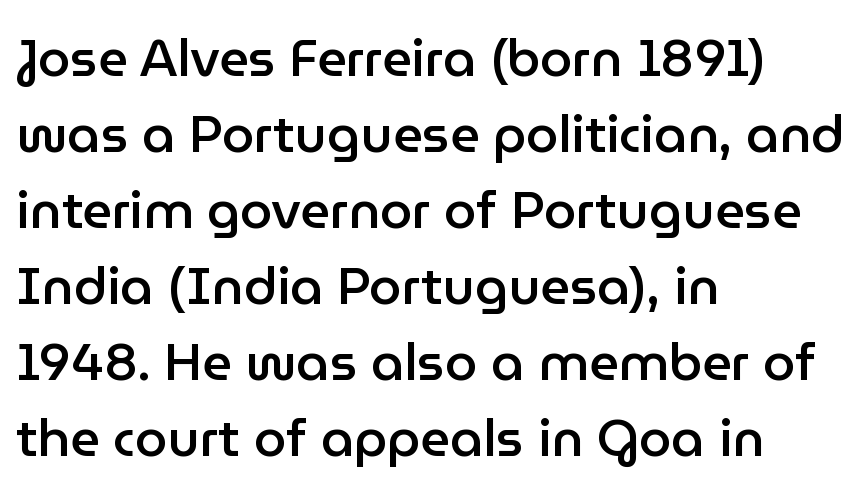
{"serif": "no", "italic": "no", "bold": "semi", "weight": "semibold", "width": "normal", "stroke_contrast": "low", "x_height": "medium", "monospaced": "no", "underline": "no", "align": "left", "line_spacing": "normal", "line_spacing_ratio": 1.46, "letter_spacing": "normal", "letter_spacing_em": 0.0, "glyph_px": 52}
